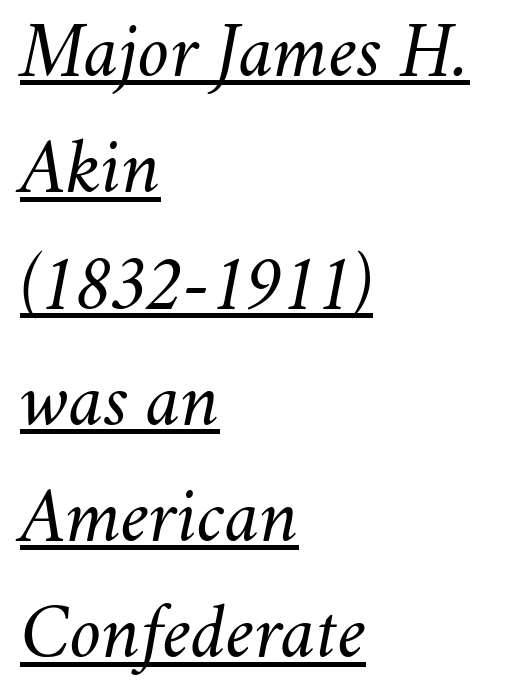
{"italic": "yes", "lean": "right", "slant_degrees": 11, "bold": "no", "weight": "regular", "width": "normal", "stroke_contrast": "medium", "x_height": "small", "monospaced": "no", "underline": "yes", "align": "left", "line_spacing": "normal", "line_spacing_ratio": 1.51, "letter_spacing": "normal", "letter_spacing_em": 0.0, "glyph_px": 77}
